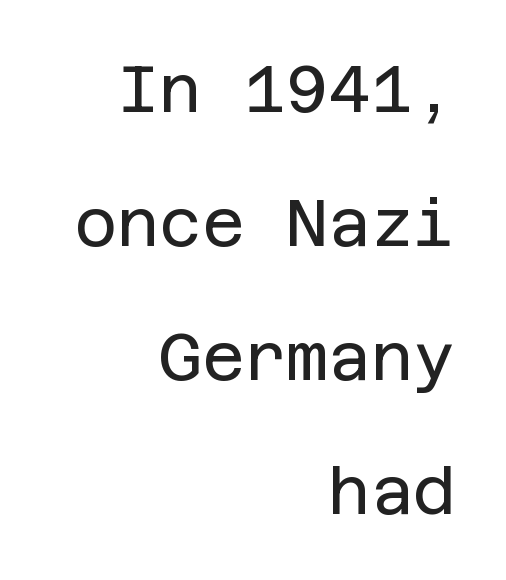
Font category for this specimen: sans-serif. Posture: straight, roman, zero tilt. The words here are not underlined. Summary of weight: not heavy and not bold. Nobody touched the tracking dial on this one.
